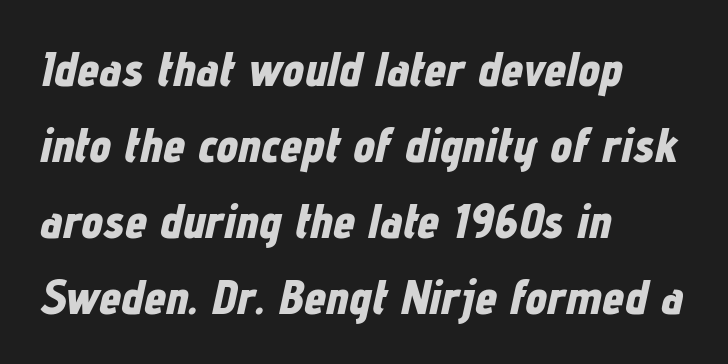
{"italic": "yes", "lean": "right", "slant_degrees": 12, "bold": "yes", "weight": "bold", "width": "condensed", "stroke_contrast": "low", "x_height": "medium", "monospaced": "no", "underline": "no", "align": "left", "line_spacing": "normal", "line_spacing_ratio": 1.55, "letter_spacing": "normal", "letter_spacing_em": 0.0, "glyph_px": 49}
